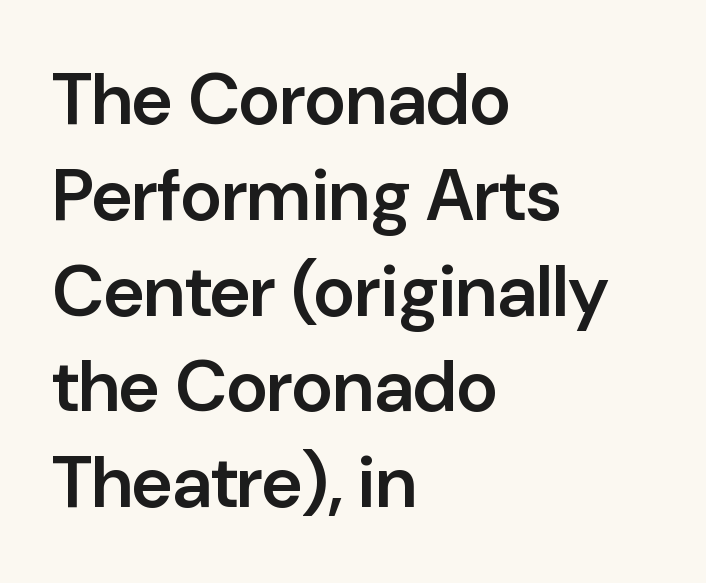
Q: Is the text bold? A: Semi-bold.
Q: Is the text italic (slanted)? A: No, it is upright.
Q: Is the typeface a serif or a sans-serif typeface? A: Sans-serif.
Q: Is the text underlined? A: No.
Q: How is the paragraph aligned? A: Left-aligned.
Q: Is the spacing between letters normal or unusually wide? A: Normal.
Q: Is the spacing between lines tight, normal or loose? A: Normal.
Q: Width (condensed, normal, or wide)? A: Normal.
Q: Stroke contrast? A: Low.
Q: x-height? A: Medium.
Q: Monospaced? A: No.
